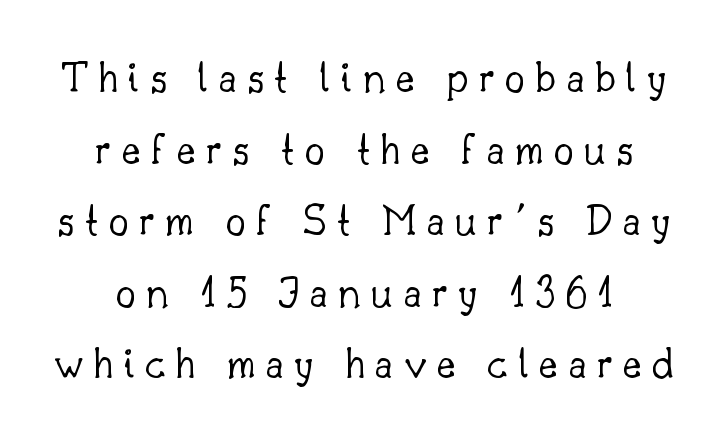
{"italic": "no", "bold": "no", "weight": "light", "width": "normal", "stroke_contrast": "low", "x_height": "small", "monospaced": "no", "underline": "no", "line_spacing": "normal", "line_spacing_ratio": 1.59, "letter_spacing": "wide", "letter_spacing_em": 0.23, "glyph_px": 45}
